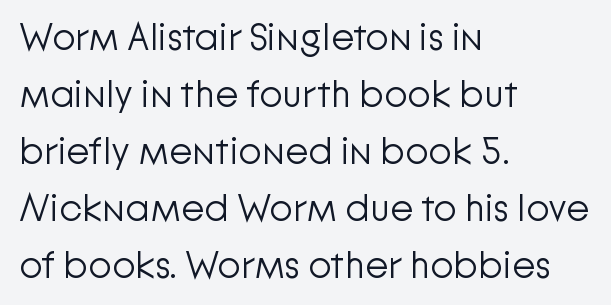
Q: Is the text bold? A: No.
Q: Is the text italic (slanted)? A: No, it is upright.
Q: Is the typeface a serif or a sans-serif typeface? A: Sans-serif.
Q: Is the text underlined? A: No.
Q: How is the paragraph aligned? A: Left-aligned.
Q: Is the spacing between letters normal or unusually wide? A: Normal.
Q: Is the spacing between lines tight, normal or loose? A: Normal.
Q: Width (condensed, normal, or wide)? A: Normal.
Q: Stroke contrast? A: Low.
Q: x-height? A: Medium.
Q: Monospaced? A: No.
